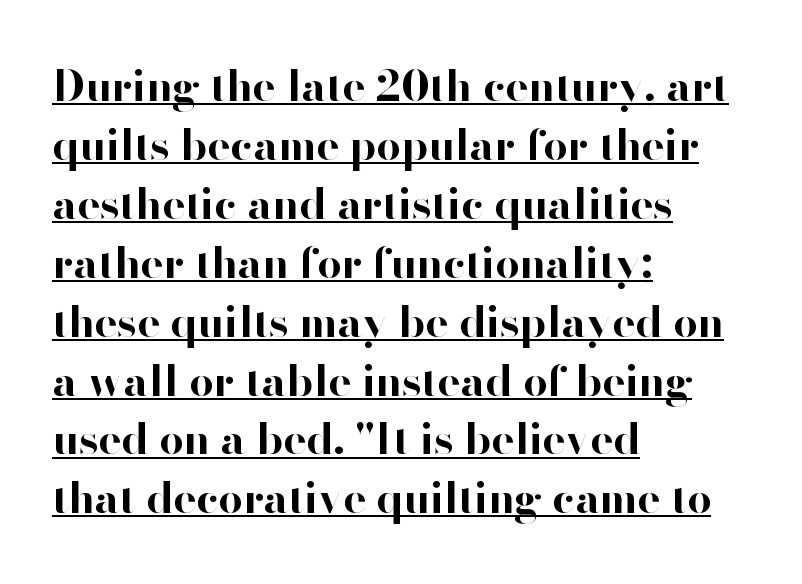
The image shows 43 px bold sans-serif type, upright; set left-aligned, normal line spacing (1.37x), normal letter spacing, underlined; high stroke contrast and a small x-height.
